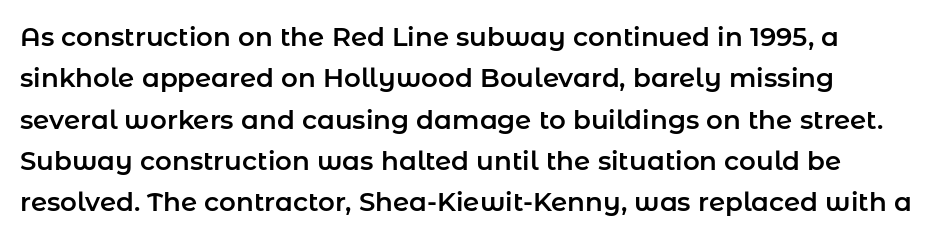
{"italic": "no", "underline": "no", "line_spacing": "normal", "line_spacing_ratio": 1.59, "letter_spacing": "normal", "letter_spacing_em": 0.0, "glyph_px": 26}
